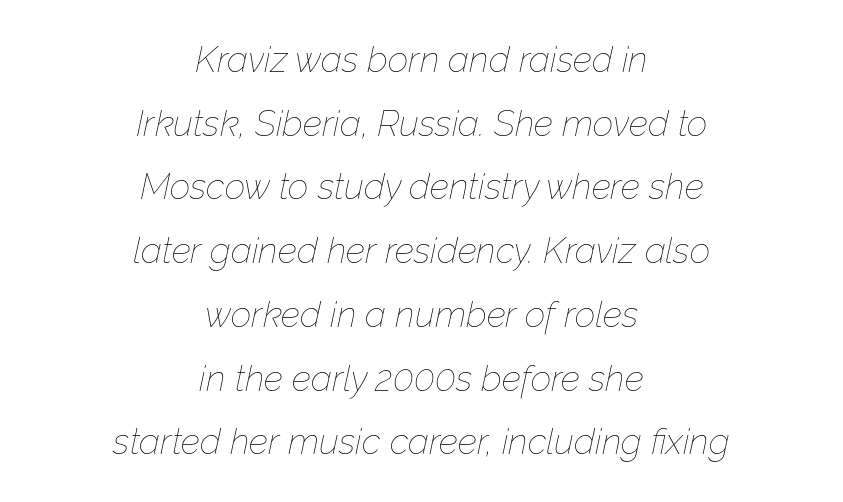
This rendering leaves character spacing at its baseline value. Each line is balanced around a shared central axis. Check under the words: just untouched page. Weight: regular or lighter. Italic? Definitely — the glyphs are oblique. Looks like regular typesetting: each glyph gets only the width it needs.
